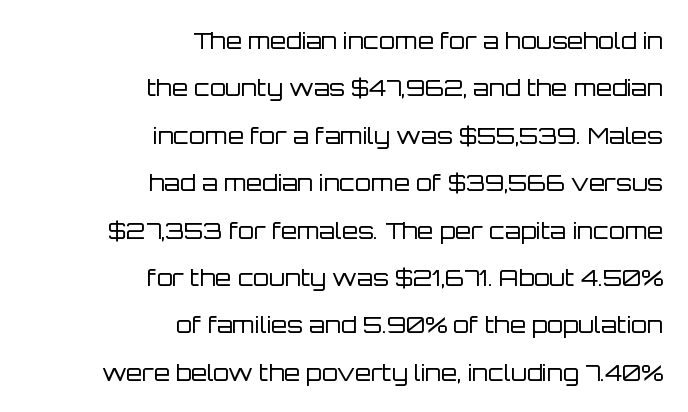
{"italic": "no", "bold": "no", "underline": "no", "align": "right", "line_spacing": "loose", "line_spacing_ratio": 2.06, "letter_spacing": "normal", "letter_spacing_em": 0.0, "glyph_px": 23}
